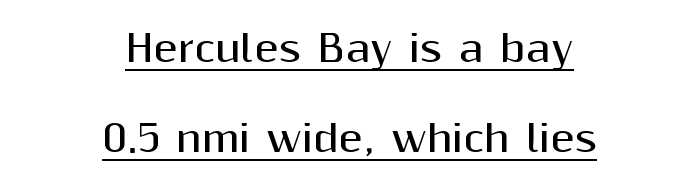
Q: Is the text bold? A: Yes.
Q: Is the text italic (slanted)? A: No, it is upright.
Q: Is the typeface a serif or a sans-serif typeface? A: Sans-serif.
Q: Is the text underlined? A: Yes.
Q: How is the paragraph aligned? A: Centered.
Q: Is the spacing between letters normal or unusually wide? A: Normal.
Q: Is the spacing between lines tight, normal or loose? A: Loose.
Q: Width (condensed, normal, or wide)? A: Normal.
Q: Stroke contrast? A: Medium.
Q: x-height? A: Medium.
Q: Monospaced? A: No.
